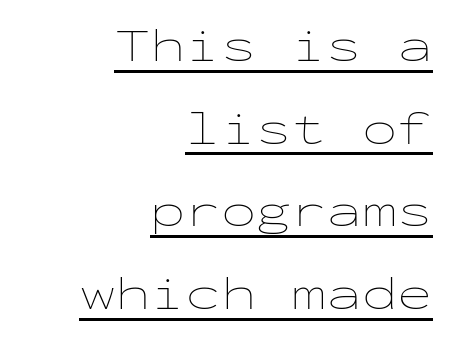
{"italic": "no", "bold": "no", "weight": "thin", "width": "wide", "stroke_contrast": "low", "x_height": "medium", "monospaced": "yes", "underline": "yes", "align": "right", "line_spacing_ratio": 1.76, "letter_spacing": "normal", "letter_spacing_em": 0.0, "glyph_px": 47}
